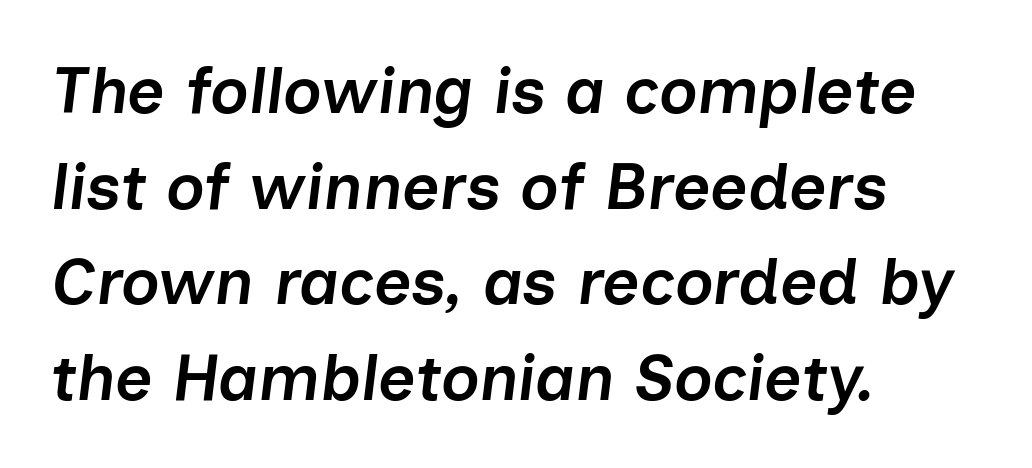
The image shows 65 px semibold type, italic (leaning right); set left-aligned, normal line spacing (1.47x), normal letter spacing, not underlined; low stroke contrast and a medium x-height.
